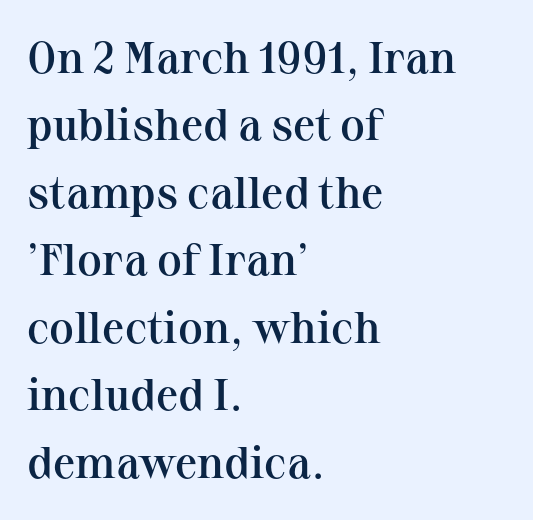
The image shows 45 px semibold serif type, upright; set left-aligned, normal line spacing (1.5x), normal letter spacing, not underlined; medium stroke contrast and a medium x-height.
